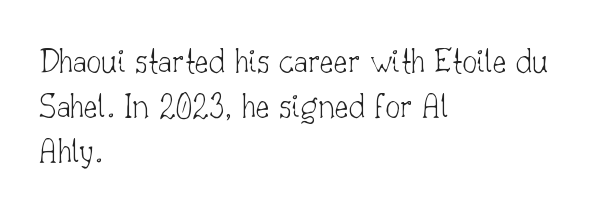
Looks like regular typesetting: each glyph gets only the width it needs. Words appear dense and cohesive because spacing is normal. Observe the serifs anchoring each vertical stroke in this sample. Ordinary non-slanted type is in use.
